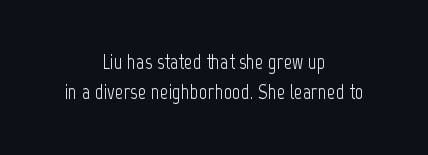
What stands out about the letter spacing? Nothing — it is the standard amount. Every stem runs plumb, perpendicular to the baseline. Bare-footed words on every line. The strokes carry an ordinary text weight at most.
